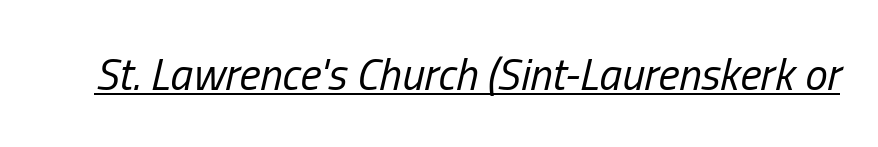
Q: Is the text bold? A: No.
Q: Is the text italic (slanted)? A: Yes, it leans right by about 13 degrees.
Q: Is the text underlined? A: Yes.
Q: Is the spacing between letters normal or unusually wide? A: Normal.
Q: Width (condensed, normal, or wide)? A: Condensed.
Q: Stroke contrast? A: Low.
Q: x-height? A: Medium.
Q: Monospaced? A: No.
